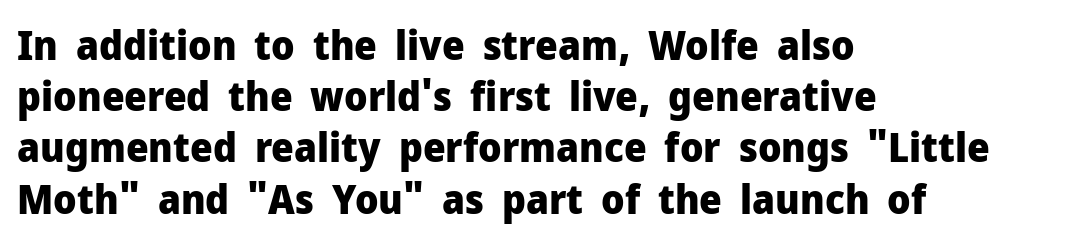
The glyphs in this specimen are sans serif. Characters remain perfectly vertical along every line. Note the varied advance widths — an 'i' is clearly narrower than an 'm'. The space directly below the letters is spotless.
